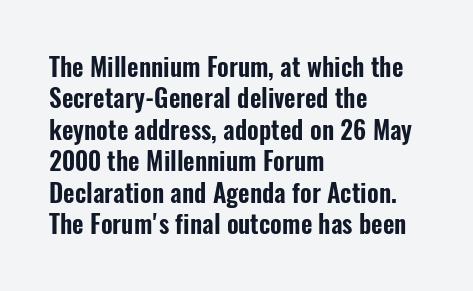
{"italic": "no", "underline": "no", "align": "left", "line_spacing": "normal", "line_spacing_ratio": 1.26, "letter_spacing": "normal", "letter_spacing_em": 0.0, "glyph_px": 25}
